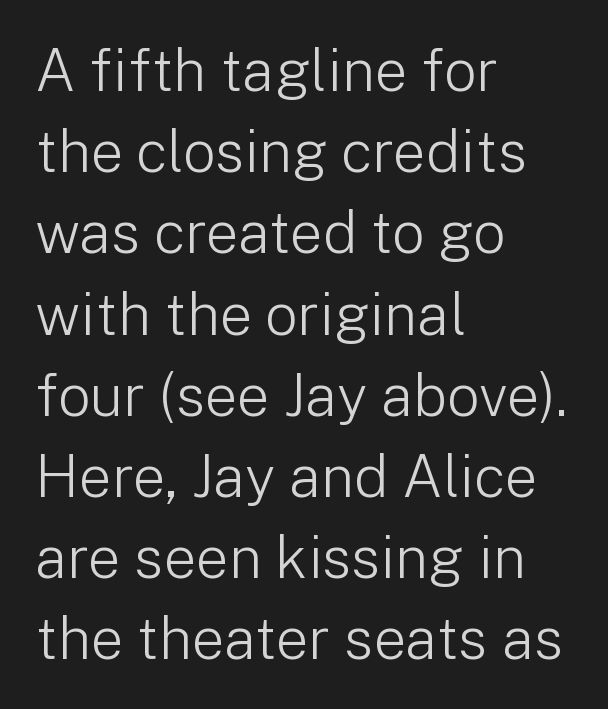
Q: Is the text bold? A: No.
Q: Is the text italic (slanted)? A: No, it is upright.
Q: Is the typeface a serif or a sans-serif typeface? A: Sans-serif.
Q: Is the text underlined? A: No.
Q: How is the paragraph aligned? A: Left-aligned.
Q: Is the spacing between letters normal or unusually wide? A: Normal.
Q: Is the spacing between lines tight, normal or loose? A: Normal.
Q: Width (condensed, normal, or wide)? A: Normal.
Q: Stroke contrast? A: Low.
Q: x-height? A: Medium.
Q: Monospaced? A: No.
